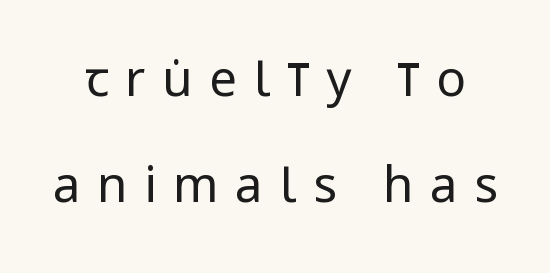
The image shows 49 px regular-weight, condensed sans-serif type, upright; set loose line spacing (2.16x), unusually wide letter spacing (+0.34 em), not underlined; low stroke contrast and a large x-height.
